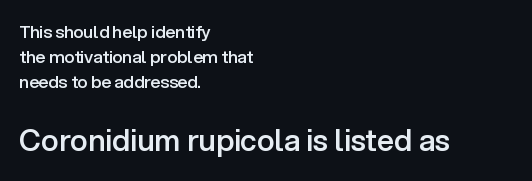
Descenders are the only things crossing below the line. Letter spacing: default. This sample has the flowing, uneven cadence of proportional lettering. If you drew a line through each stem, it would be perfectly vertical.
